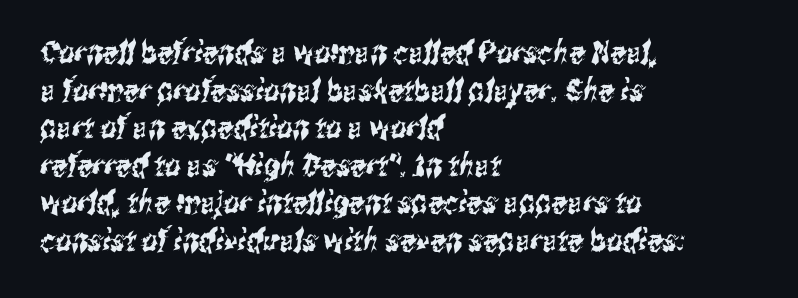
The image shows 31 px condensed sans-serif type; set left-aligned, line spacing 1.21x, normal letter spacing, not underlined; medium stroke contrast and a medium x-height.
